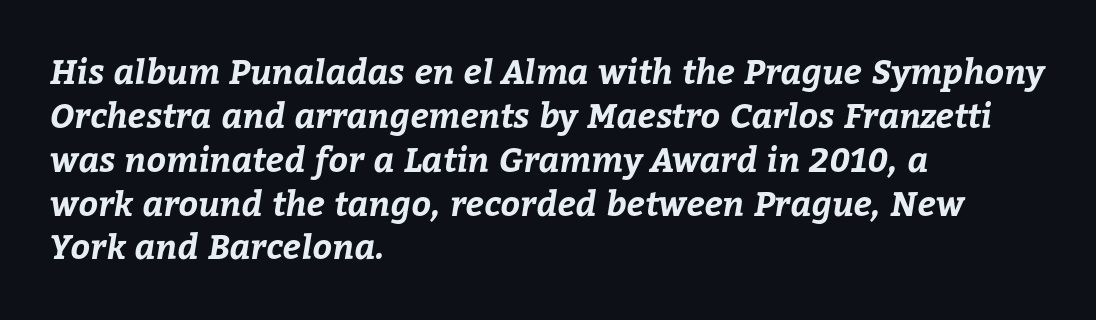
The image shows 34 px bold type; set left-aligned, normal line spacing (1.29x), normal letter spacing, not underlined; low stroke contrast and a medium x-height.
